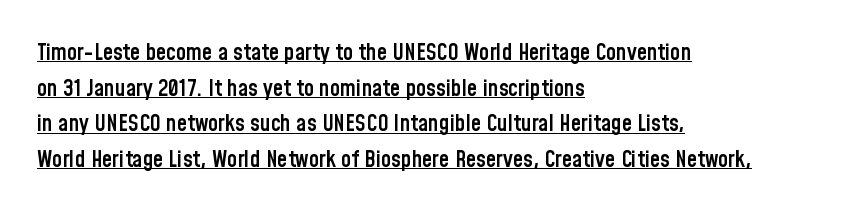
Underline: present. Caption: multi-line text, flush left, ragged right. The lettering stays uniformly vertical, giving the passage a roman look. A semibold gives these letters moderate extra thickness, short of bold. The horizontal fit of the characters is conventional and even.
